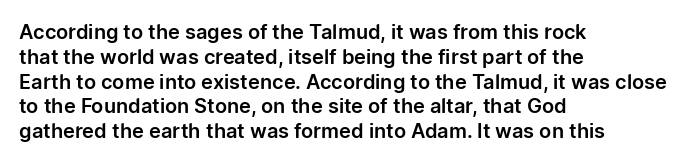
A roman cut, with each character standing at attention. The letters sit at their default tracking, neither squeezed nor spread. Compared with a centered layout, this one pins lines to the left instead. Clear beneath every line of the passage.
